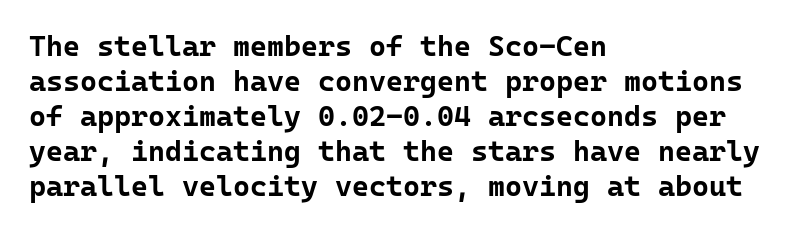
The image shows 29 px bold sans-serif type, upright, monospaced; set left-aligned, line spacing 1.21x, normal letter spacing, not underlined; low stroke contrast and a medium x-height.
